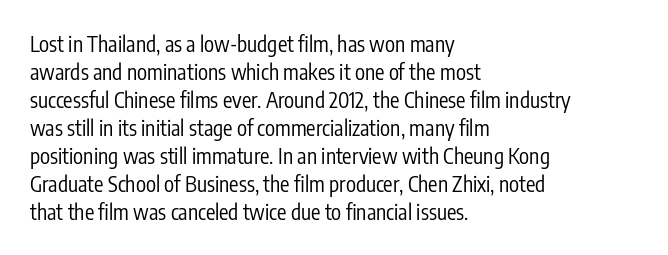
The image shows 21 px text type, upright; set left-aligned, normal line spacing (1.33x), normal letter spacing, not underlined.
